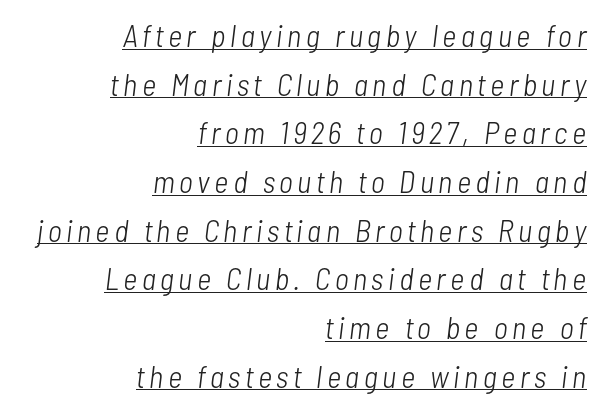
Compared with a typical body face, this is equally light or lighter still. The typesetter has applied underlining to the passage shown. Rendered with sloped, italic letterforms. Leftover space on each line is placed entirely before the opening word. The block of text has a typical density, with ordinary space between rows.
